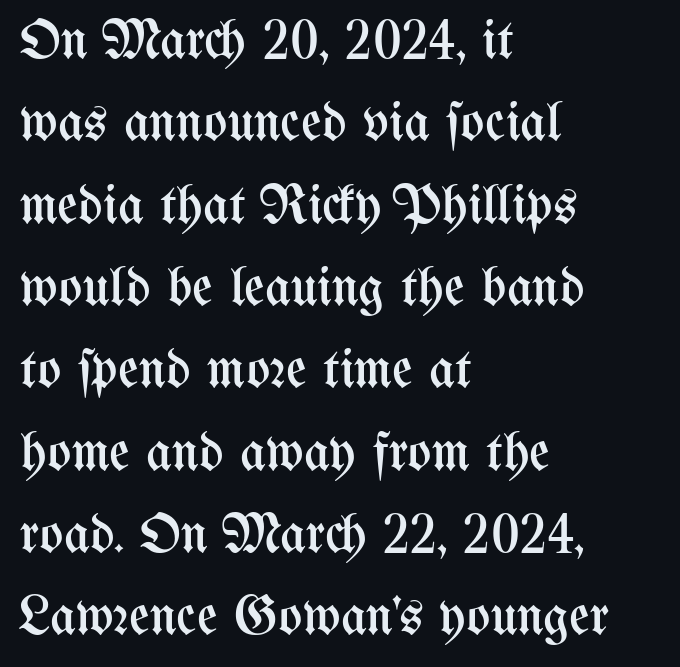
{"italic": "no", "bold": "no", "weight": "regular", "width": "condensed", "stroke_contrast": "medium", "x_height": "medium", "monospaced": "no", "underline": "no", "align": "left", "line_spacing": "normal", "line_spacing_ratio": 1.47, "letter_spacing": "normal", "letter_spacing_em": 0.0, "glyph_px": 56}
